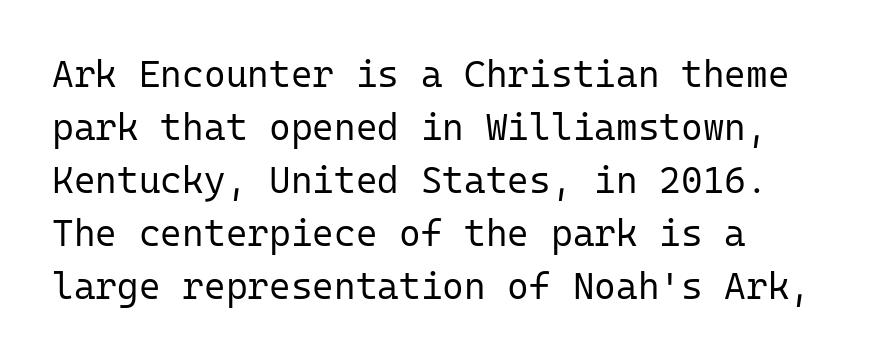
The image shows 37 px regular-weight sans-serif type, upright, monospaced; set left-aligned, normal line spacing (1.43x), normal letter spacing, not underlined; low stroke contrast and a medium x-height.
